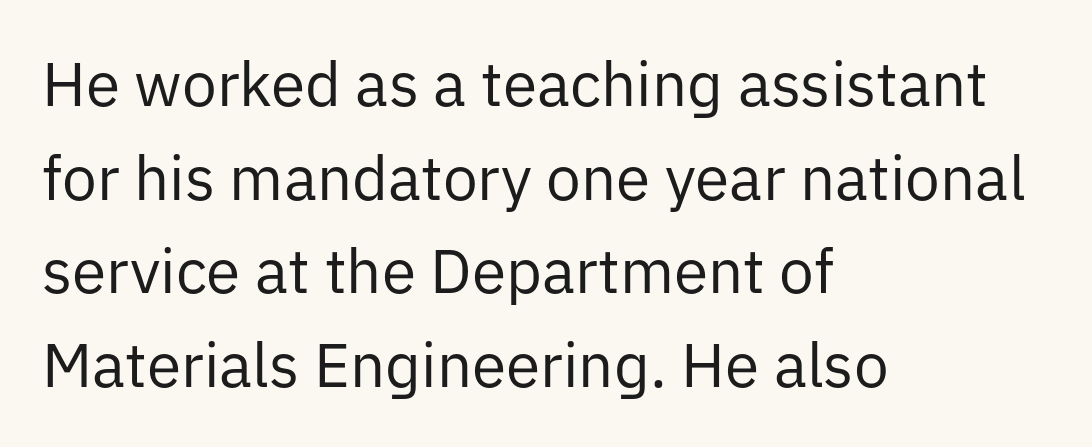
A typesetter would label this face a sans. The string is rendered with underlining switched off. Notice how descenders clear the ascenders below comfortably — that's standard leading. Ascenders rise straight up at ninety degrees. The horizontal fit of the characters is conventional and even.
